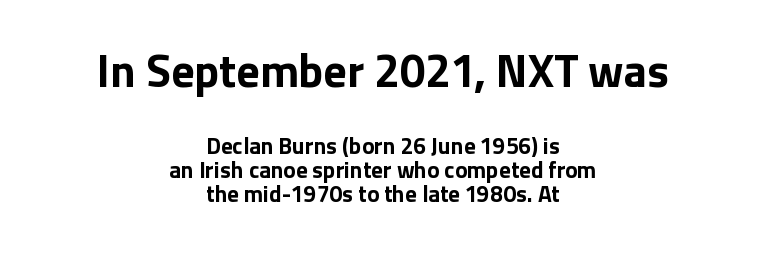
The image shows 46 px bold sans-serif type, upright; set centered, tight line spacing (1.03x), normal letter spacing, not underlined; the first (top) block is 2.0x larger; low stroke contrast and a medium x-height.
